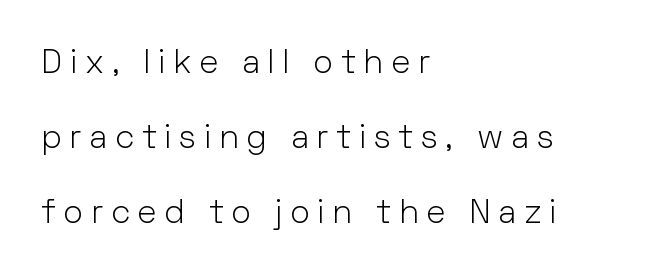
{"serif": "no", "italic": "no", "bold": "no", "weight": "light", "width": "normal", "stroke_contrast": "low", "x_height": "medium", "monospaced": "no", "underline": "no", "align": "left", "line_spacing": "loose", "line_spacing_ratio": 2.27, "letter_spacing": "wide", "letter_spacing_em": 0.24, "glyph_px": 33}
